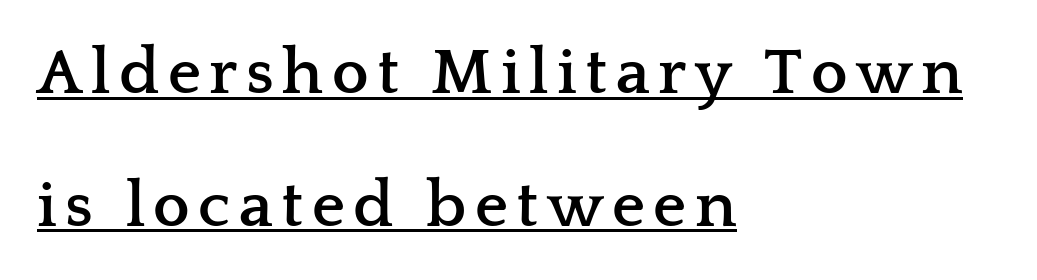
Q: Is the text bold? A: Yes.
Q: Is the text italic (slanted)? A: No, it is upright.
Q: Is the typeface a serif or a sans-serif typeface? A: Serif.
Q: Is the text underlined? A: Yes.
Q: How is the paragraph aligned? A: Left-aligned.
Q: Is the spacing between lines tight, normal or loose? A: Loose.
Q: Width (condensed, normal, or wide)? A: Wide.
Q: Stroke contrast? A: Low.
Q: x-height? A: Medium.
Q: Monospaced? A: No.
